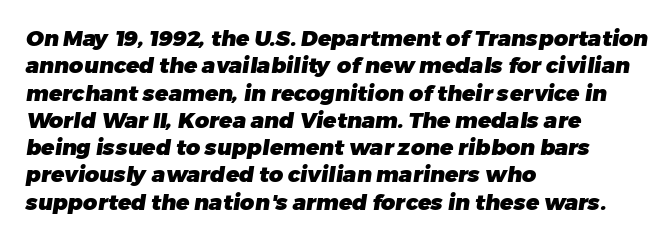
Q: Is the text bold? A: Yes.
Q: Is the text underlined? A: No.
Q: How is the paragraph aligned? A: Left-aligned.
Q: Is the spacing between letters normal or unusually wide? A: Normal.
